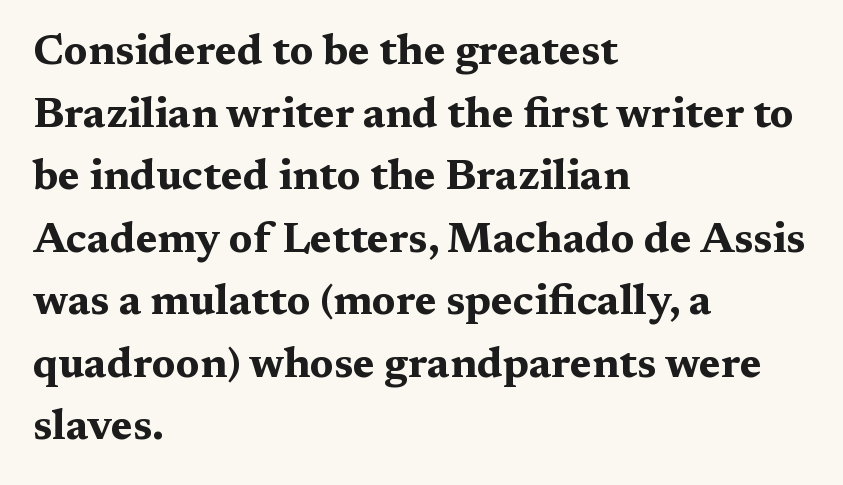
Descenders are the only things crossing below the line. The face used here is proportionally spaced, like ordinary book or web type. Teacher's note: observe the even left margin — that is flush-left alignment. What stands out about the letter spacing? Nothing — it is the standard amount. The strokes are fattened all the way to bold.
